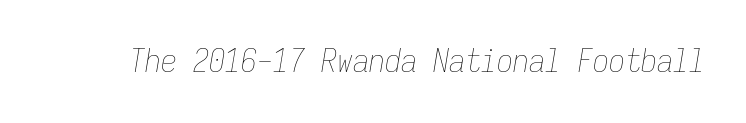
Q: Is the text bold? A: No.
Q: Is the text italic (slanted)? A: Yes, it leans right by about 9 degrees.
Q: Is the text underlined? A: No.
Q: Is the spacing between letters normal or unusually wide? A: Normal.
Q: Width (condensed, normal, or wide)? A: Condensed.
Q: Stroke contrast? A: Low.
Q: x-height? A: Medium.
Q: Monospaced? A: Yes.
